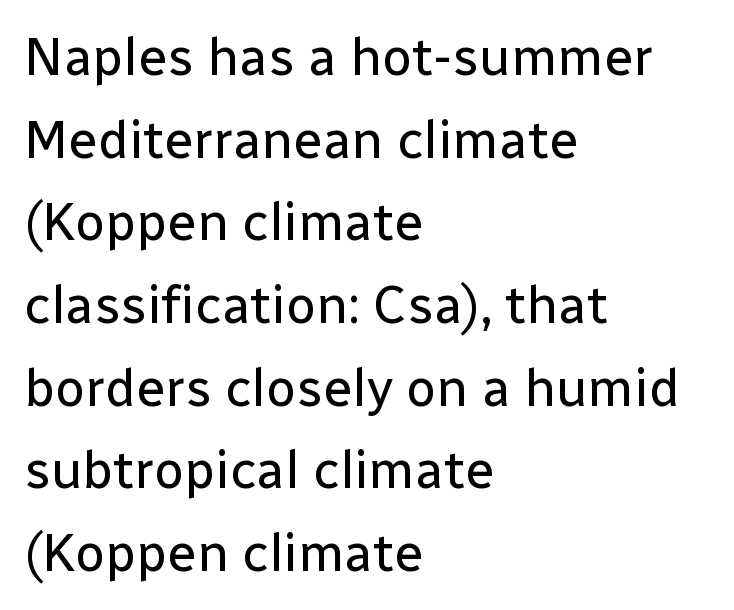
Q: Is the text bold? A: No.
Q: Is the text italic (slanted)? A: No, it is upright.
Q: Is the typeface a serif or a sans-serif typeface? A: Sans-serif.
Q: Is the text underlined? A: No.
Q: How is the paragraph aligned? A: Left-aligned.
Q: Is the spacing between letters normal or unusually wide? A: Normal.
Q: Is the spacing between lines tight, normal or loose? A: Normal.
Q: Width (condensed, normal, or wide)? A: Normal.
Q: Stroke contrast? A: Low.
Q: x-height? A: Medium.
Q: Monospaced? A: No.
